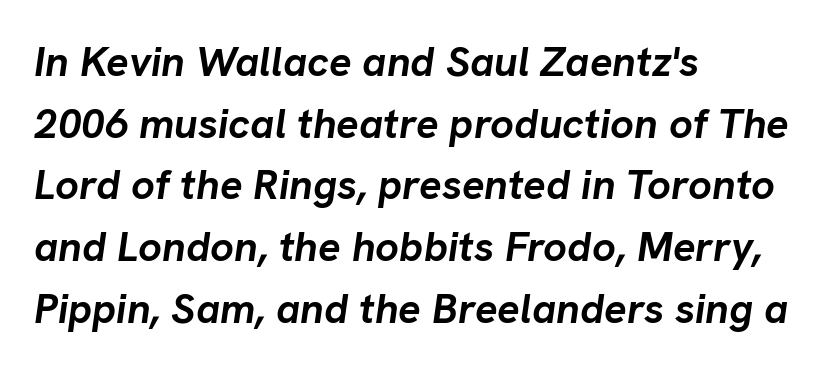
{"italic": "yes", "lean": "right", "slant_degrees": 8, "bold": "yes", "weight": "semibold", "width": "normal", "stroke_contrast": "low", "x_height": "medium", "monospaced": "no", "underline": "no", "align": "left", "line_spacing": "normal", "line_spacing_ratio": 1.47, "letter_spacing": "normal", "letter_spacing_em": 0.0, "glyph_px": 42}
